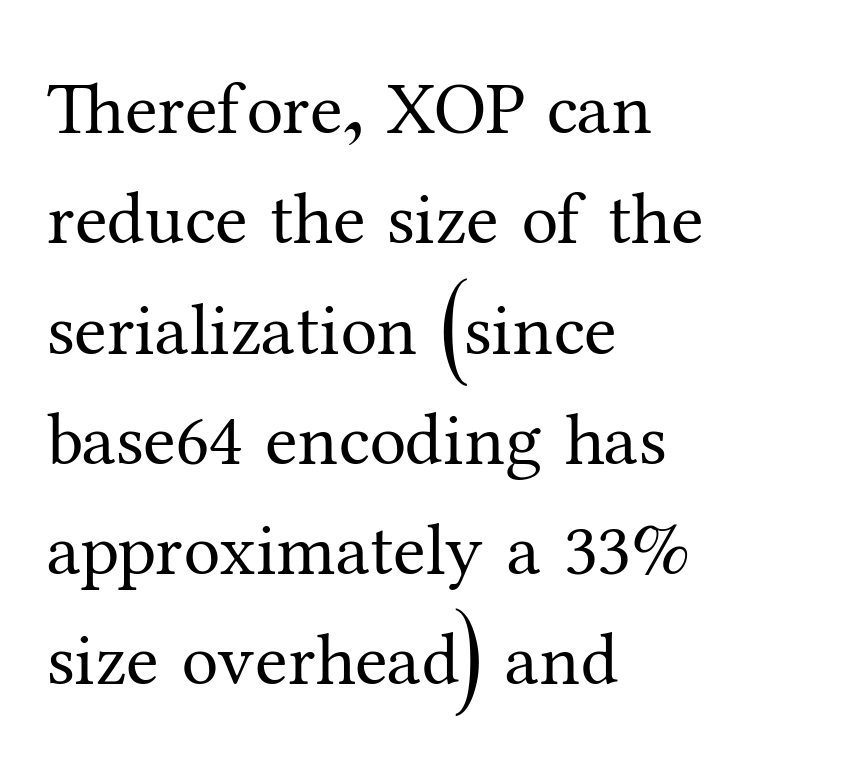
Q: Is the text bold? A: No.
Q: Is the text italic (slanted)? A: No, it is upright.
Q: Is the typeface a serif or a sans-serif typeface? A: Serif.
Q: Is the text underlined? A: No.
Q: How is the paragraph aligned? A: Left-aligned.
Q: Is the spacing between letters normal or unusually wide? A: Normal.
Q: Is the spacing between lines tight, normal or loose? A: Normal.
Q: Width (condensed, normal, or wide)? A: Normal.
Q: Stroke contrast? A: Medium.
Q: x-height? A: Medium.
Q: Monospaced? A: No.
